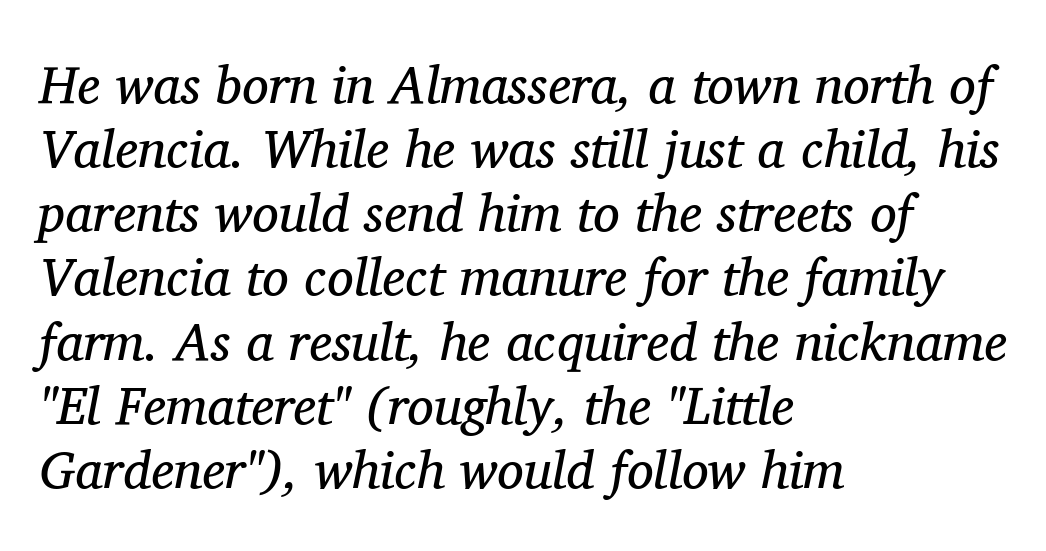
The image shows 53 px regular-weight serif type, italic (leaning right); set left-aligned, line spacing 1.21x, normal letter spacing, not underlined; medium stroke contrast and a medium x-height.
